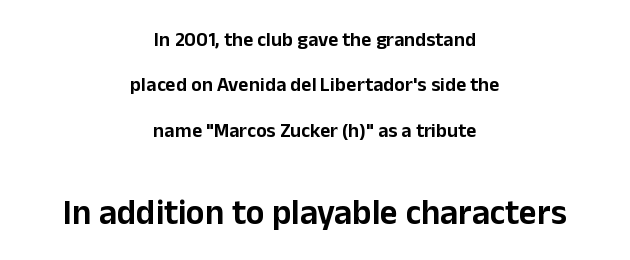
The leading is generous, giving the passage an open texture. Each letter's strokes conclude bluntly, with no projecting serifs. Note the varied advance widths — an 'i' is clearly narrower than an 'm'. The paragraph has two soft edges and a firm central axis. Caption: standard tracking, unaltered.
